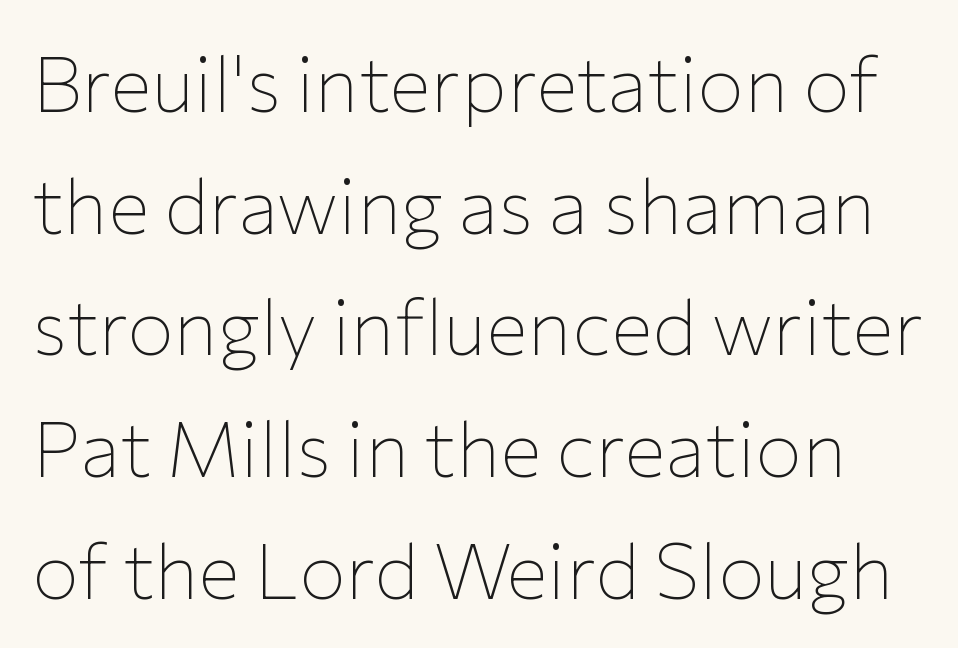
Q: Is the text bold? A: No.
Q: Is the text italic (slanted)? A: No, it is upright.
Q: Is the typeface a serif or a sans-serif typeface? A: Sans-serif.
Q: Is the text underlined? A: No.
Q: Is the spacing between letters normal or unusually wide? A: Normal.
Q: Is the spacing between lines tight, normal or loose? A: Normal.
Q: Width (condensed, normal, or wide)? A: Normal.
Q: Stroke contrast? A: Low.
Q: x-height? A: Medium.
Q: Monospaced? A: No.
